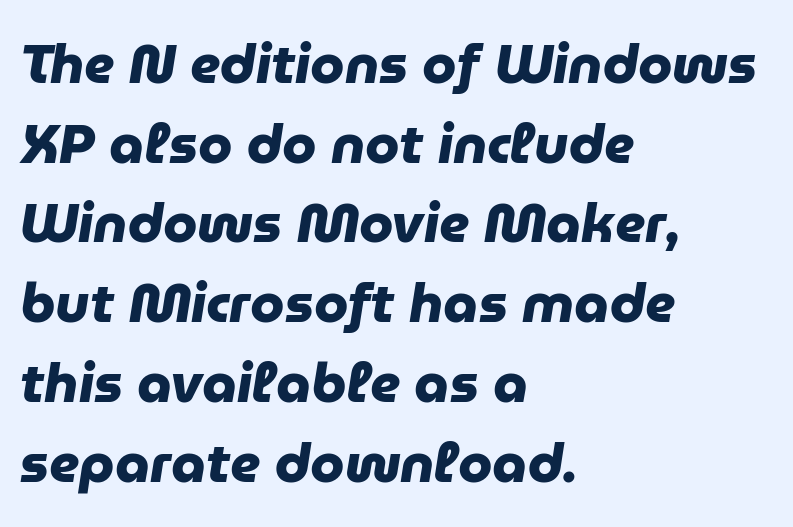
The rendering uses natural spacing where letterforms have individual widths. Rows of type keep a routine distance in the vertical direction. Tracking here is standard; glyphs follow each other at the usual distance. Line beginnings align vertically; line endings do not. The typeface chosen for these lines omits serifs. Plenty of ink on the page — the face is bold.
